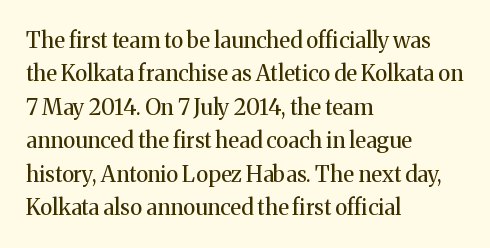
The image shows 22 px text type, upright; set left-aligned, normal line spacing (1.52x), normal letter spacing, not underlined.
